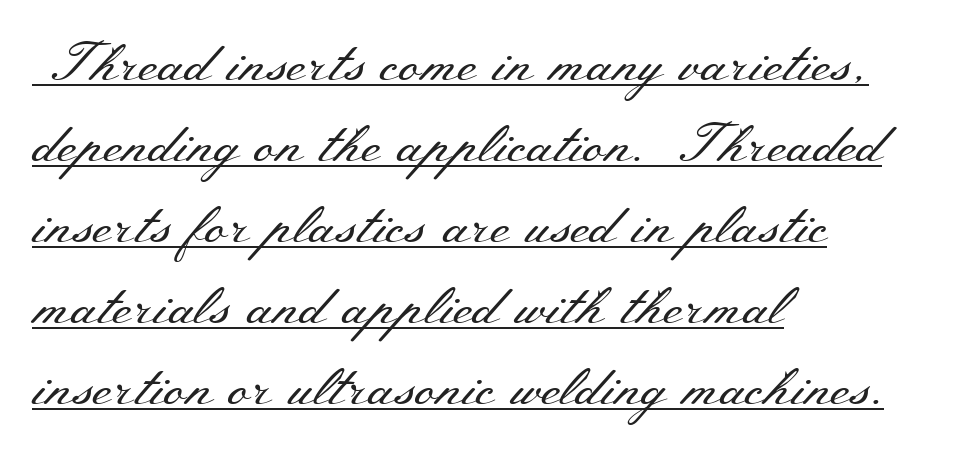
This sample has the flowing, uneven cadence of proportional lettering. No chunkiness to these letters — they're not bold. The passage shown is underscored from start to finish. A typesetter would call this zero additional tracking.
